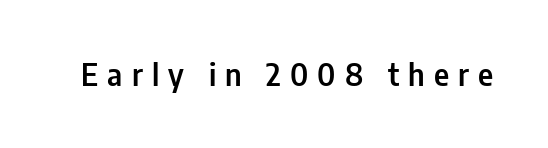
{"serif": "no", "italic": "no", "width": "condensed", "stroke_contrast": "low", "x_height": "medium", "monospaced": "no", "underline": "no", "letter_spacing": "wide", "letter_spacing_em": 0.3, "glyph_px": 30}
